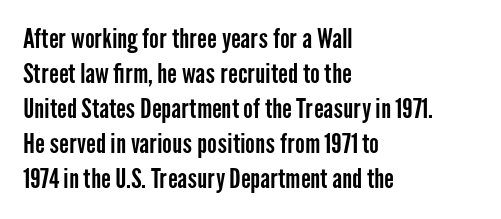
The image shows 26 px text type, upright; set left-aligned, normal line spacing (1.35x), normal letter spacing, not underlined.
